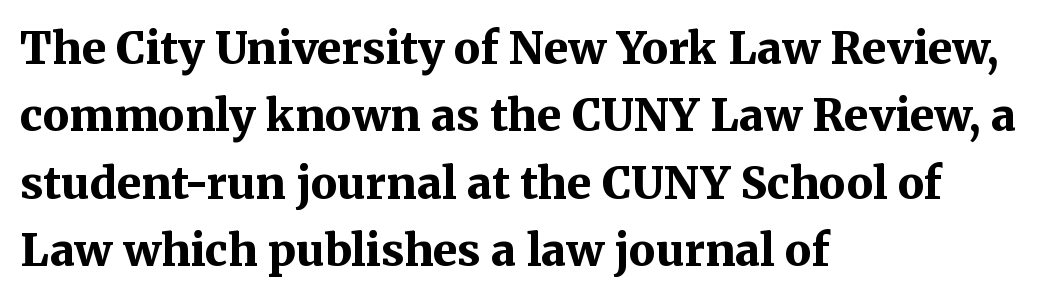
Q: Is the text bold? A: Yes.
Q: Is the text italic (slanted)? A: No, it is upright.
Q: Is the typeface a serif or a sans-serif typeface? A: Serif.
Q: Is the text underlined? A: No.
Q: How is the paragraph aligned? A: Left-aligned.
Q: Is the spacing between letters normal or unusually wide? A: Normal.
Q: Is the spacing between lines tight, normal or loose? A: Normal.
Q: Width (condensed, normal, or wide)? A: Normal.
Q: Stroke contrast? A: Medium.
Q: x-height? A: Medium.
Q: Monospaced? A: No.
